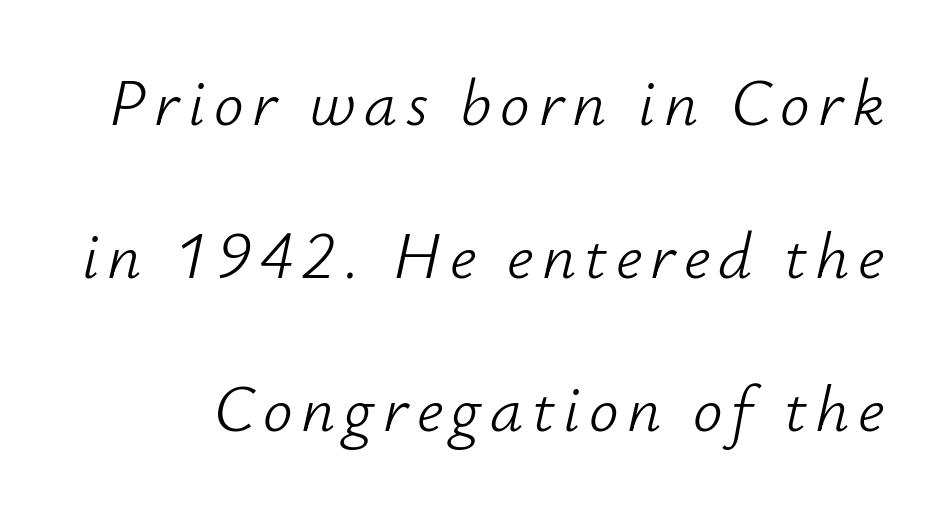
Q: Is the text bold? A: No.
Q: Is the text italic (slanted)? A: Yes, it leans right by about 12 degrees.
Q: Is the text underlined? A: No.
Q: Is the spacing between lines tight, normal or loose? A: Loose.
Q: Width (condensed, normal, or wide)? A: Normal.
Q: Stroke contrast? A: Low.
Q: x-height? A: Small.
Q: Monospaced? A: No.
